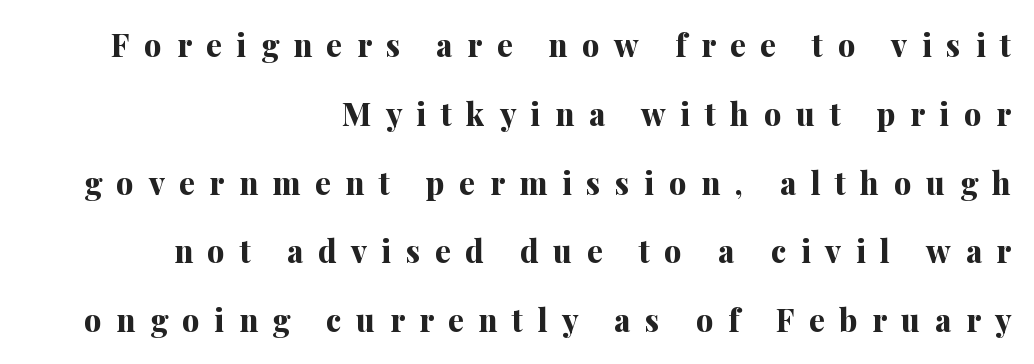
{"serif": "yes", "italic": "no", "bold": "yes", "weight": "bold", "width": "normal", "stroke_contrast": "medium", "x_height": "medium", "monospaced": "no", "underline": "no", "align": "right", "line_spacing": "loose", "line_spacing_ratio": 2.22, "letter_spacing": "wide", "letter_spacing_em": 0.47, "glyph_px": 31}
